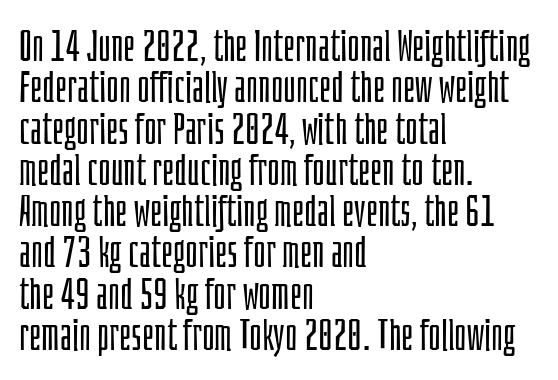
Q: Is the text bold? A: No.
Q: Is the text italic (slanted)? A: No, it is upright.
Q: Is the typeface a serif or a sans-serif typeface? A: Sans-serif.
Q: Is the text underlined? A: No.
Q: How is the paragraph aligned? A: Left-aligned.
Q: Is the spacing between letters normal or unusually wide? A: Normal.
Q: Is the spacing between lines tight, normal or loose? A: Tight.
Q: Width (condensed, normal, or wide)? A: Condensed.
Q: Stroke contrast? A: Low.
Q: x-height? A: Large.
Q: Monospaced? A: No.
